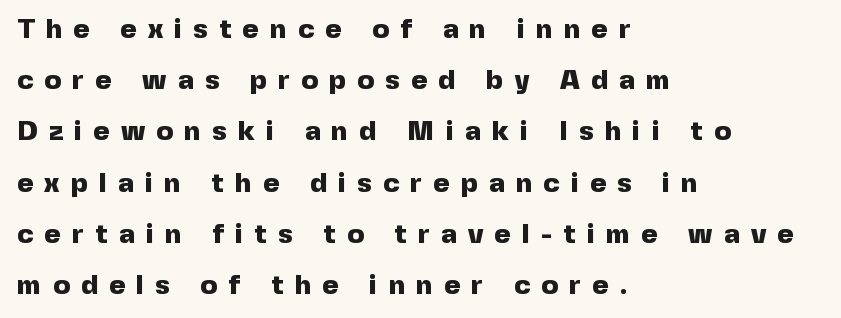
This sample uses a sans-serif face. This is heavy type, rendered in bold. Italic: no, the glyphs are upright roman. The string is rendered with underlining switched off. A typesetter would call this proportional, since set widths differ per character. Does extra space separate the letters? Yes, quite a lot of it.
